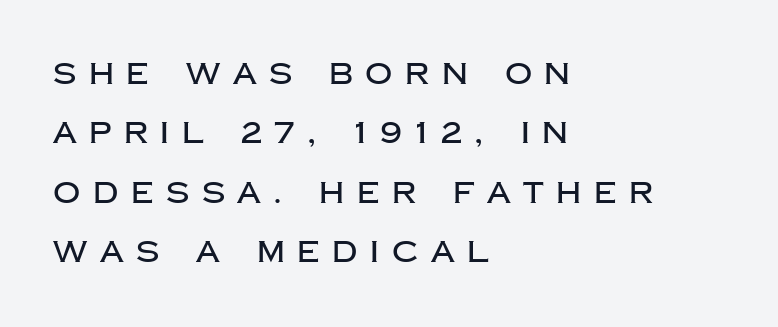
The image shows 30 px sans-serif type, upright; set left-aligned, loose line spacing (1.98x), unusually wide letter spacing (+0.42 em), not underlined; low stroke contrast and a large x-height.
